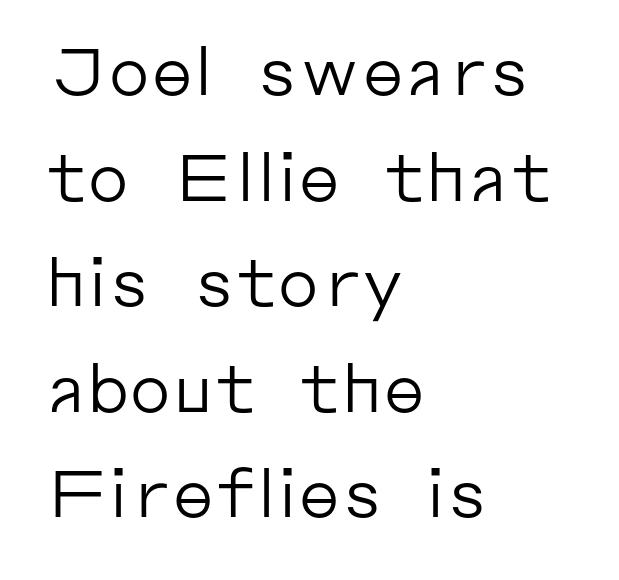
{"serif": "no", "italic": "no", "bold": "no", "weight": "regular", "width": "normal", "stroke_contrast": "low", "x_height": "medium", "monospaced": "no", "underline": "no", "align": "left", "line_spacing": "normal", "line_spacing_ratio": 1.6, "letter_spacing": "normal", "letter_spacing_em": 0.0, "glyph_px": 66}
